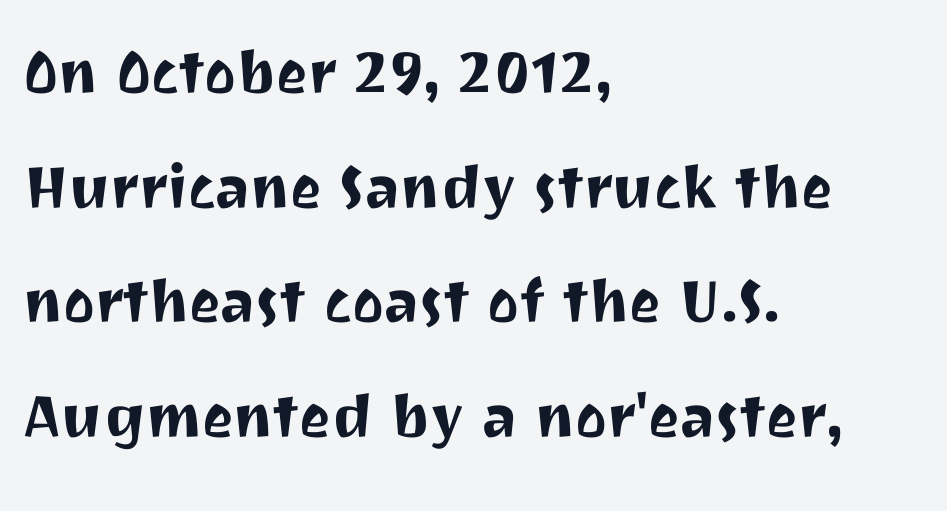
The image shows 75 px sans-serif type, upright; set left-aligned, normal line spacing (1.53x), normal letter spacing, not underlined; medium stroke contrast and a medium x-height.
